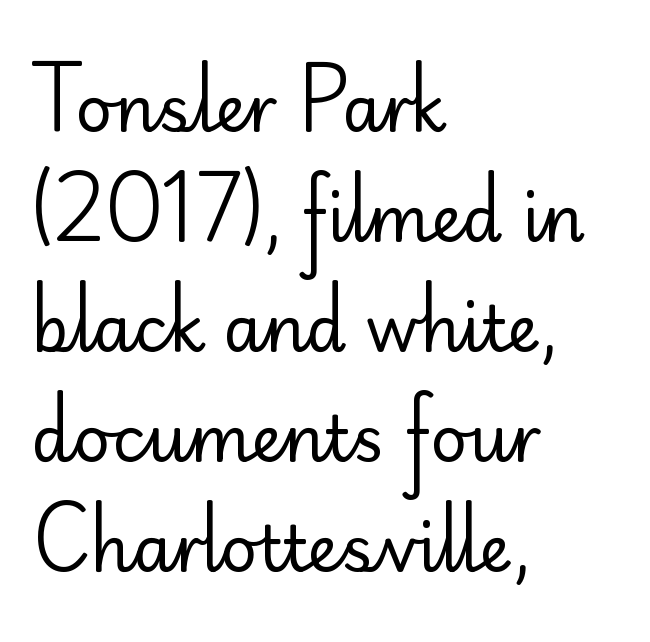
The passage shown is typed in a proportional face where columns would drift. Does the lettering tilt? It doesn't — this is upright. This sample uses a sans-serif face. The setting favours the left margin, as ordinary paragraphs usually do. Rule under the text: the space is simply empty. How are the letters spaced? Ordinarily, with no added tracking.
